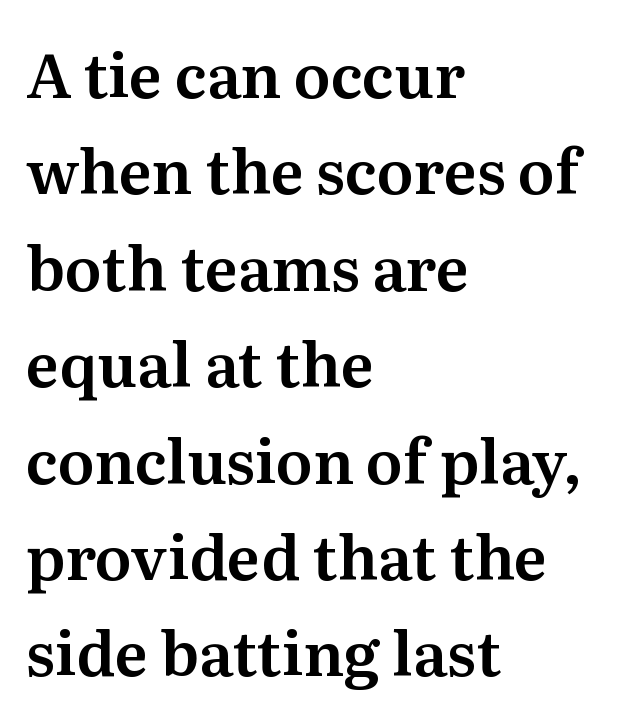
Q: Is the text italic (slanted)? A: No, it is upright.
Q: Is the typeface a serif or a sans-serif typeface? A: Serif.
Q: Is the text underlined? A: No.
Q: How is the paragraph aligned? A: Left-aligned.
Q: Is the spacing between letters normal or unusually wide? A: Normal.
Q: Is the spacing between lines tight, normal or loose? A: Normal.
Q: Width (condensed, normal, or wide)? A: Normal.
Q: Stroke contrast? A: Medium.
Q: x-height? A: Medium.
Q: Monospaced? A: No.
